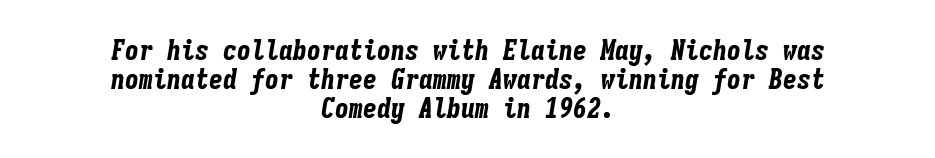
This rendering uses center alignment, leaving both contours irregular but symmetric. Compared with typical paragraphs, the rows here are closer together. Underlining? Definitely not there. Monospaced: the letters line up in strict vertical columns. The passage shown is emphatically bold.
